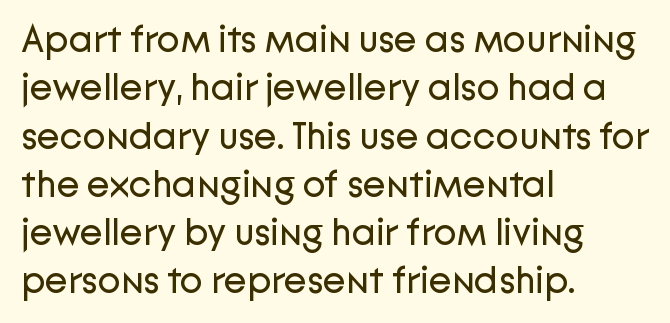
The image shows 38 px regular-weight sans-serif type, upright; set left-aligned, normal line spacing (1.27x), normal letter spacing, not underlined; low stroke contrast and a medium x-height.
